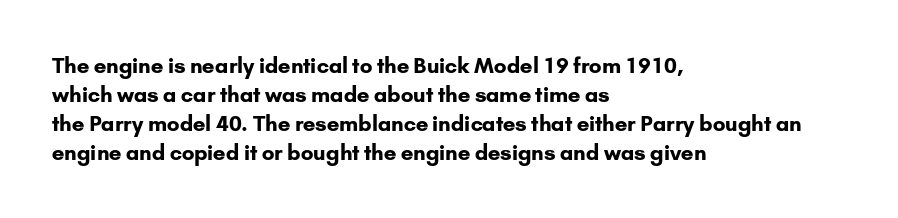
The image shows 21 px bold type, upright; set left-aligned, normal line spacing (1.38x), normal letter spacing, not underlined.
